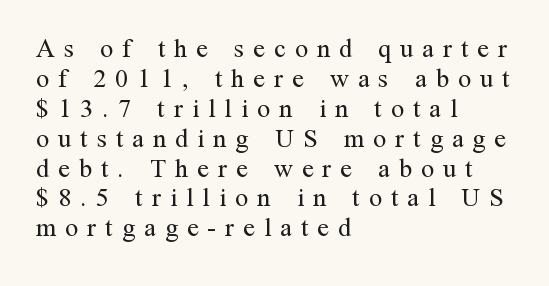
Q: Is the text bold? A: No.
Q: Is the text italic (slanted)? A: No, it is upright.
Q: Is the text underlined? A: No.
Q: How is the paragraph aligned? A: Left-aligned.
Q: Is the spacing between letters normal or unusually wide? A: Unusually wide.
Q: Is the spacing between lines tight, normal or loose? A: Tight.
